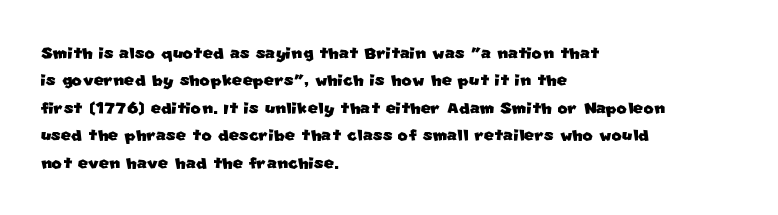
The image shows 22 px text type; set left-aligned, normal line spacing (1.25x), normal letter spacing, not underlined.
